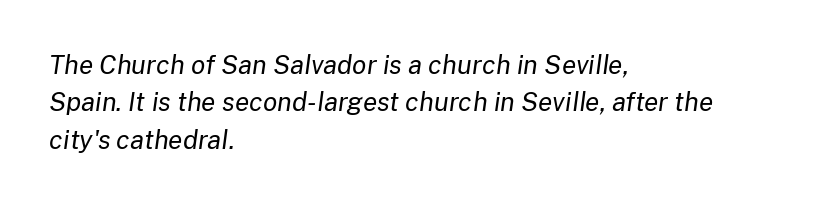
{"italic": "yes", "lean": "right", "slant_degrees": 8, "bold": "no", "underline": "no", "align": "left", "line_spacing": "normal", "line_spacing_ratio": 1.44, "letter_spacing": "normal", "letter_spacing_em": 0.0, "glyph_px": 26}
